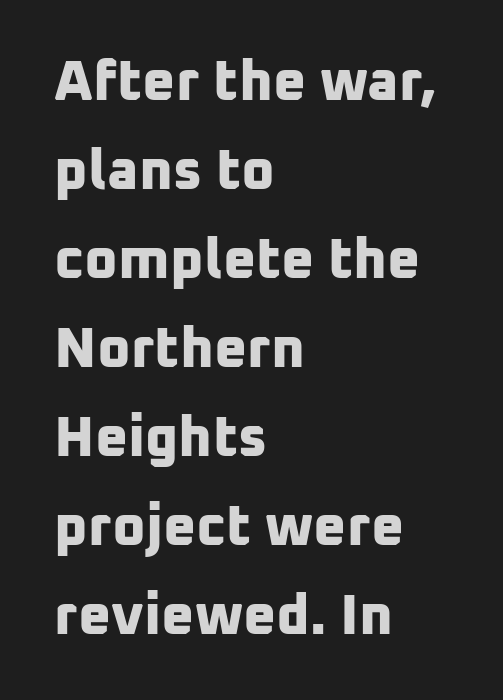
The image shows 57 px bold sans-serif type; set left-aligned, normal line spacing (1.56x), normal letter spacing, not underlined; low stroke contrast and a medium x-height.
